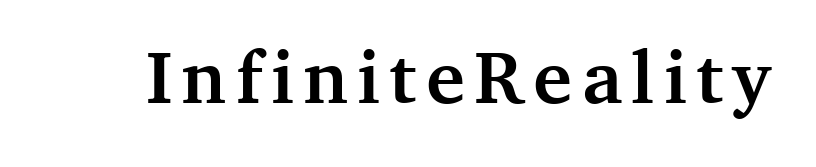
Underlining? Definitely not there. Ascenders rise straight up at ninety degrees. Little horizontal feet cap the strokes, marking this as serif type. How heavy is the stroke? Heavy — this is a bold. Note the varied advance widths — an 'i' is clearly narrower than an 'm'.
